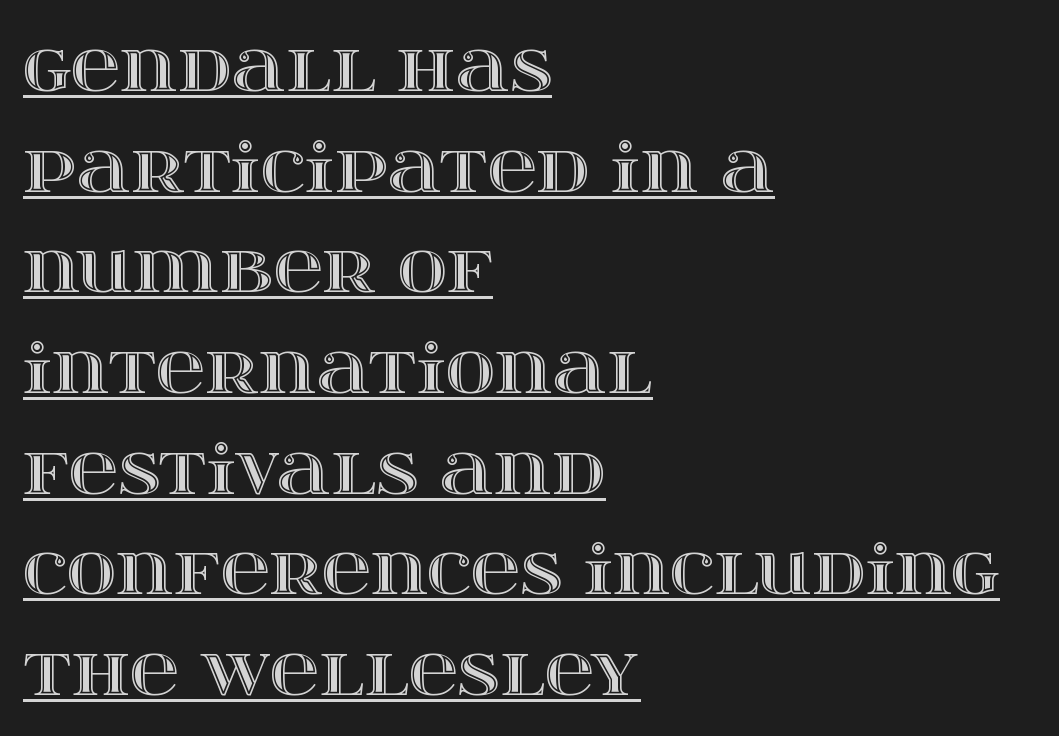
The letters sit at their default tracking, neither squeezed nor spread. The compositor pushed each line to the left boundary. Somebody hit Ctrl+U on this one — the words are underlined. This sample has the flowing, uneven cadence of proportional lettering.
